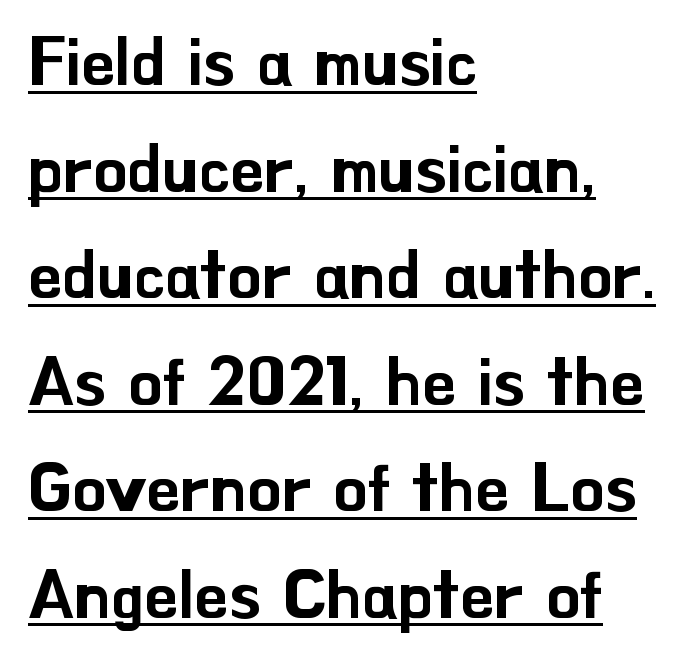
Compared with typical body copy, the letter spacing here is the same. The text was rendered using a sans face with plain stroke endings. Quick note: interline space is typical. These lines are rendered in a variable-pitch font.
